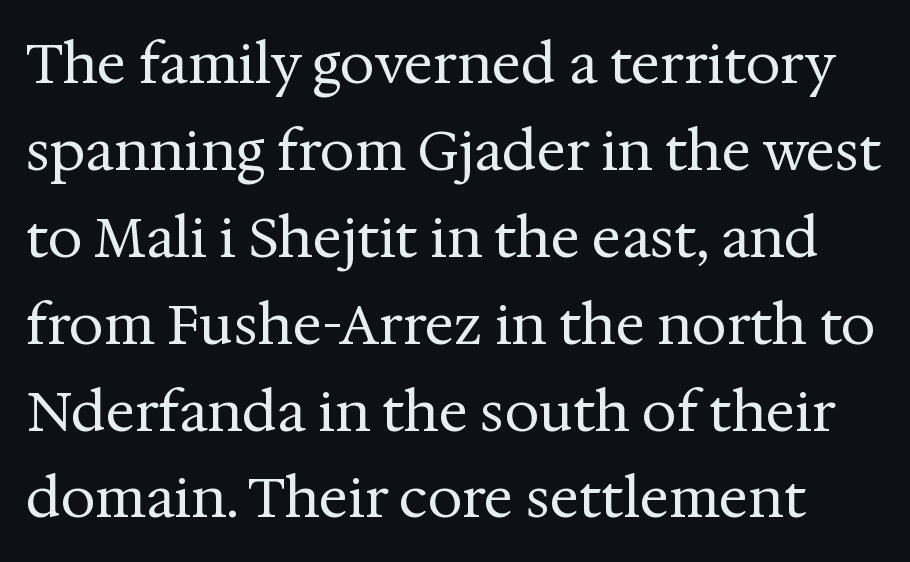
{"serif": "yes", "italic": "no", "bold": "no", "weight": "regular", "width": "normal", "stroke_contrast": "medium", "x_height": "medium", "monospaced": "no", "underline": "no", "line_spacing": "normal", "line_spacing_ratio": 1.58, "letter_spacing": "normal", "letter_spacing_em": 0.0, "glyph_px": 55}
